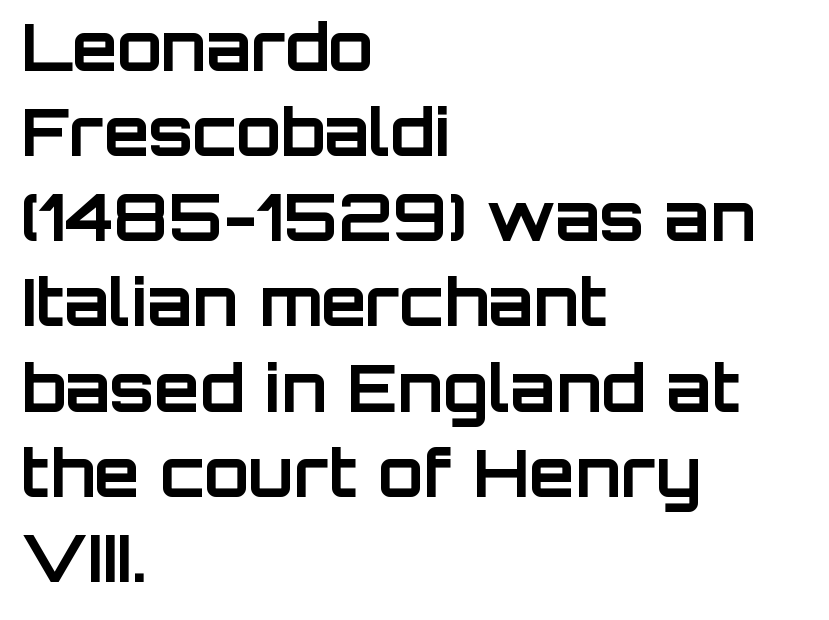
{"serif": "no", "italic": "no", "bold": "yes", "weight": "bold", "width": "normal", "stroke_contrast": "low", "x_height": "large", "monospaced": "no", "underline": "no", "align": "left", "line_spacing": "normal", "line_spacing_ratio": 1.29, "letter_spacing": "normal", "letter_spacing_em": 0.0, "glyph_px": 66}
